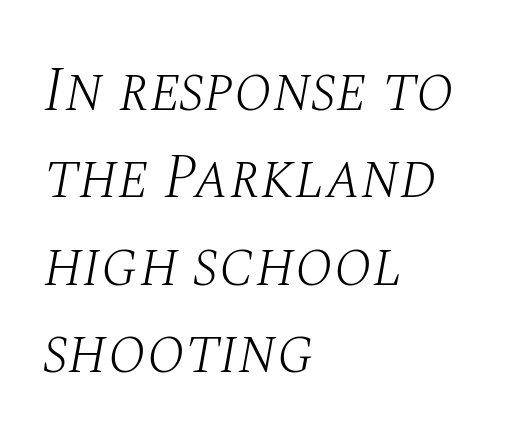
The image shows 62 px light serif type, italic (leaning right); set left-aligned, normal line spacing (1.41x), normal letter spacing, not underlined; medium stroke contrast and a large x-height.
